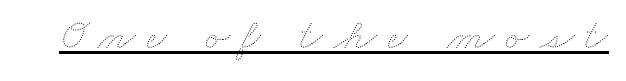
Q: Is the text bold? A: No.
Q: Is the text underlined? A: Yes.
Q: Is the spacing between letters normal or unusually wide? A: Unusually wide.
Q: Width (condensed, normal, or wide)? A: Wide.
Q: Stroke contrast? A: Medium.
Q: x-height? A: Small.
Q: Monospaced? A: No.
